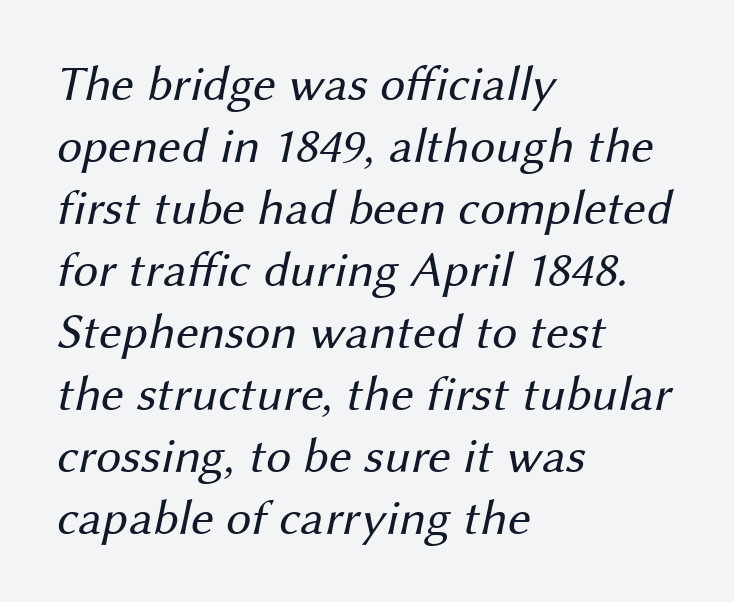
Stems here are at most as thick as an everyday book face. Here the designer chose a conventional face with non-uniform glyph widths. Horizontally, the lines are justified to the leading edge only. Beneath every word, the page is bare. The letters carry no serifs — their stems end cleanly without finishing strokes. Tracking value appears to be zero — textbook default spacing.
